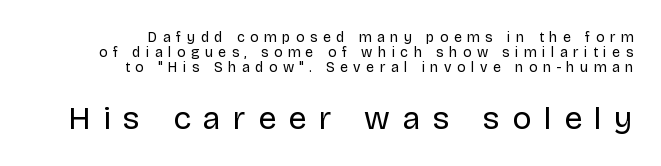
The image shows 32 px regular-weight sans-serif type, upright; set right-aligned, tight line spacing (1.08x), unusually wide letter spacing (+0.39 em), not underlined; the second (bottom) block is 2.29x larger; low stroke contrast and a large x-height.
